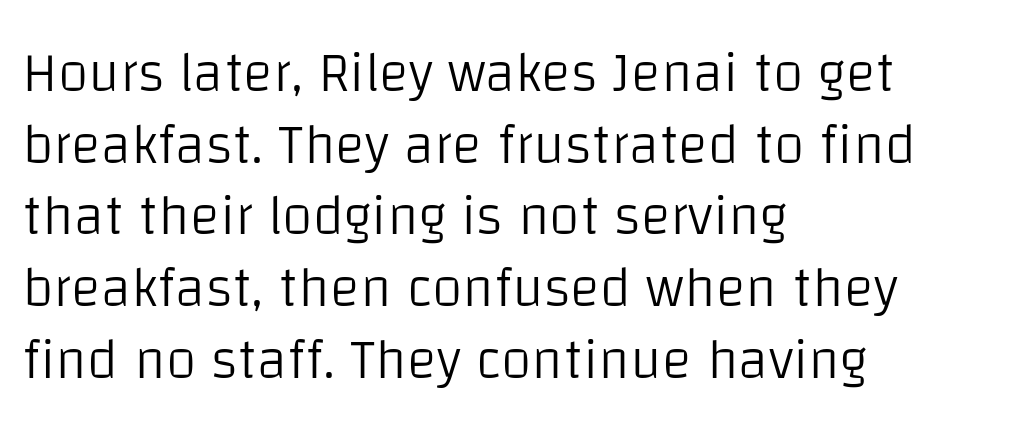
Horizontal alignment here is leftward, the default for most running prose. Is this a heavy cut? Hardly; it is regular or lighter. Honestly, the row spacing looks completely unremarkable. You could not count columns in this text — the font is proportionally spaced. The horizontal fit of the characters is conventional and even. Stroke terminals: plain, sans-serif.
